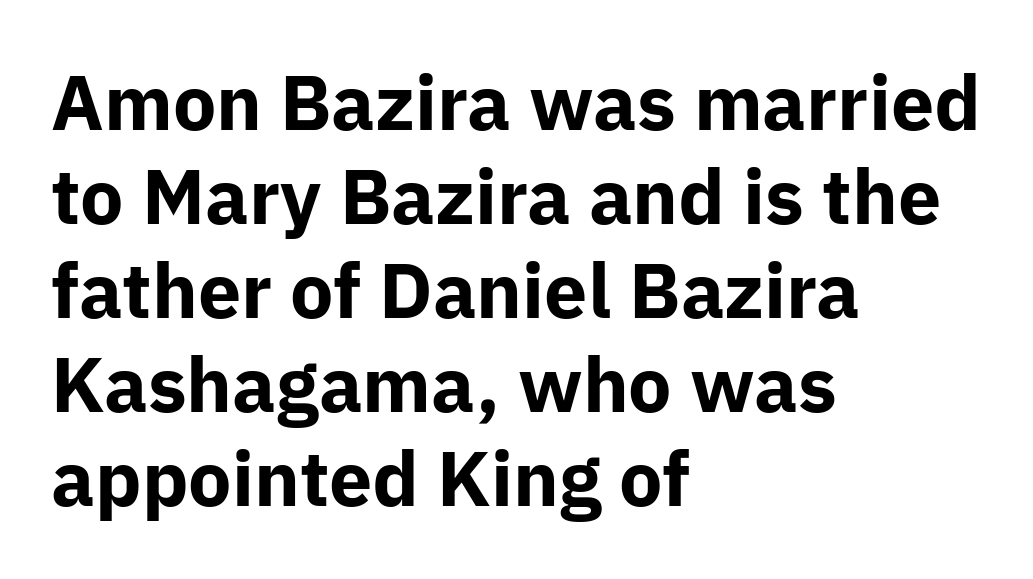
{"serif": "no", "italic": "no", "bold": "yes", "weight": "bold", "width": "normal", "stroke_contrast": "low", "x_height": "medium", "monospaced": "no", "underline": "no", "align": "left", "line_spacing_ratio": 1.22, "letter_spacing": "normal", "letter_spacing_em": 0.0, "glyph_px": 77}
